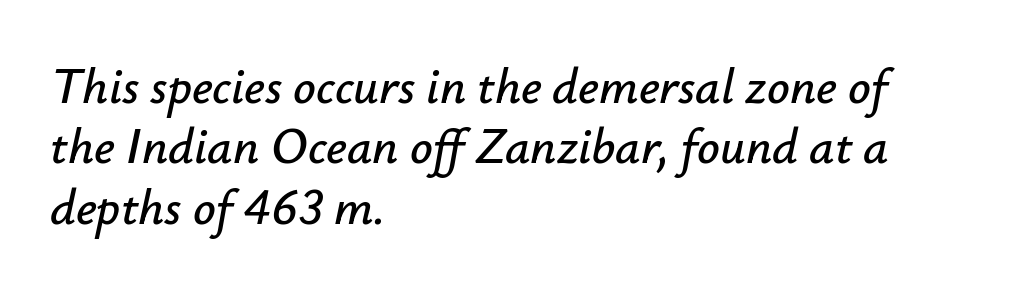
{"italic": "yes", "lean": "right", "slant_degrees": 12, "width": "normal", "stroke_contrast": "low", "x_height": "small", "monospaced": "no", "underline": "no", "align": "left", "line_spacing_ratio": 1.21, "letter_spacing": "normal", "letter_spacing_em": 0.0, "glyph_px": 50}
